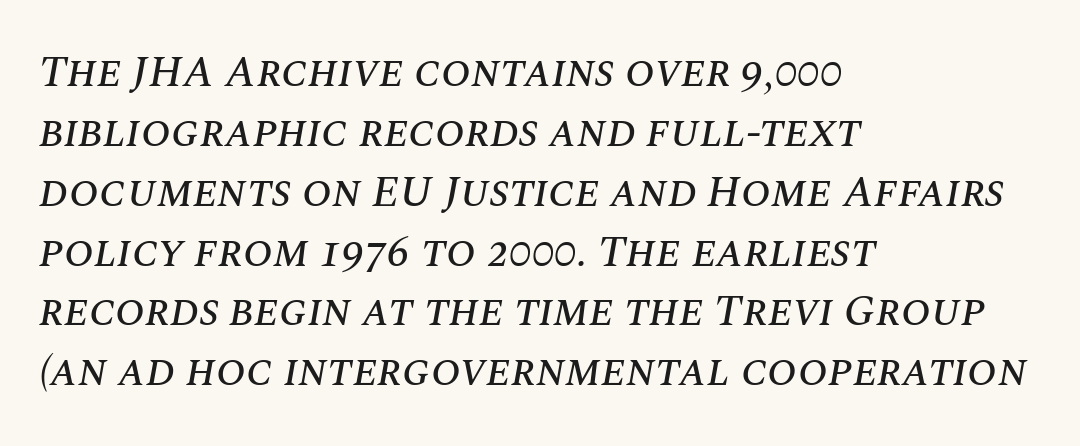
Proportional: the letters do not fall into vertical columns. Descenders are the only things crossing below the line. Leading matches the norm, producing a regular column. The ragged edge is on the right, which tells us the setting is flush left.
